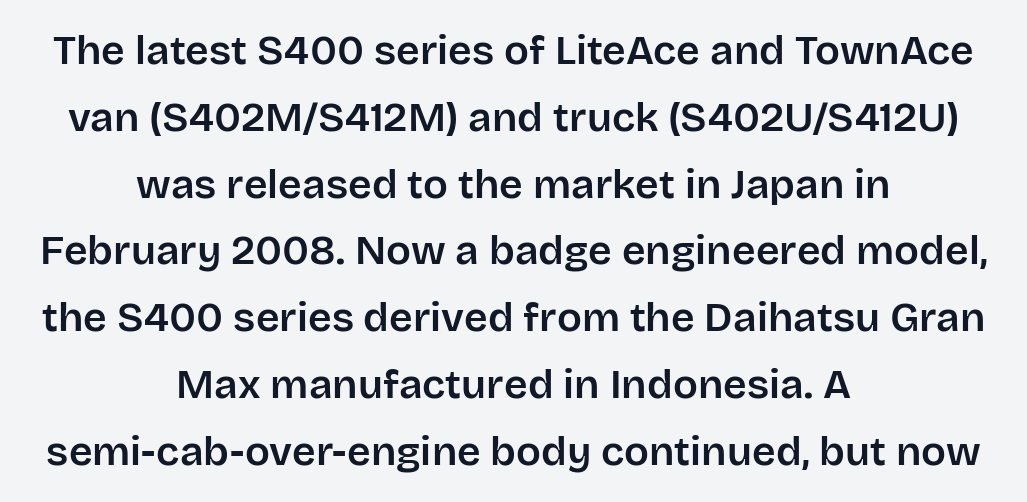
Q: Is the text italic (slanted)? A: No, it is upright.
Q: Is the typeface a serif or a sans-serif typeface? A: Sans-serif.
Q: Is the text underlined? A: No.
Q: How is the paragraph aligned? A: Centered.
Q: Is the spacing between letters normal or unusually wide? A: Normal.
Q: Is the spacing between lines tight, normal or loose? A: Normal.
Q: Width (condensed, normal, or wide)? A: Normal.
Q: Stroke contrast? A: Low.
Q: x-height? A: Large.
Q: Monospaced? A: No.
